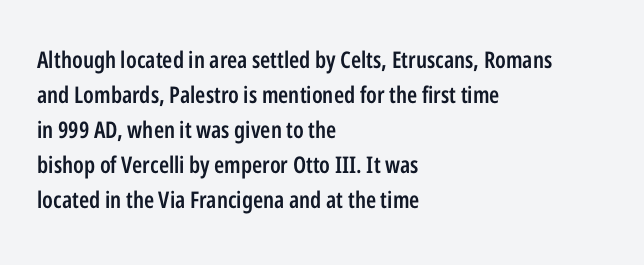
The image shows 23 px text type, upright; set left-aligned, normal line spacing (1.52x), normal letter spacing, not underlined.
